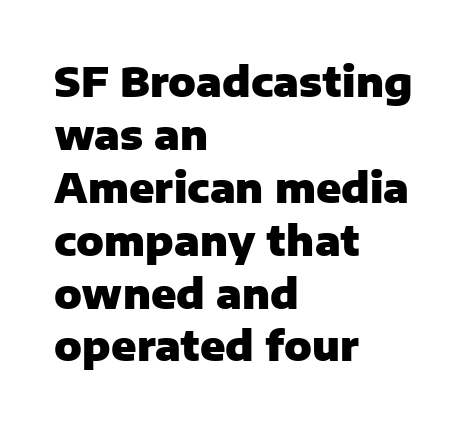
The image shows 41 px heavy sans-serif type, upright; set left-aligned, normal line spacing (1.29x), normal letter spacing, not underlined; low stroke contrast and a medium x-height.
